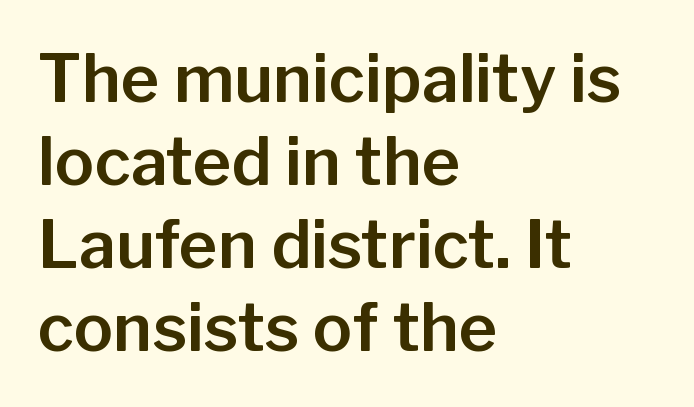
The image shows 66 px sans-serif type, upright; set left-aligned, normal line spacing (1.26x), normal letter spacing, not underlined; low stroke contrast and a medium x-height.
